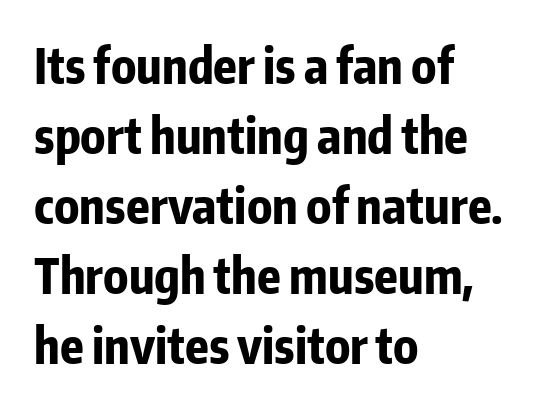
{"serif": "no", "italic": "no", "bold": "yes", "weight": "bold", "width": "condensed", "stroke_contrast": "low", "x_height": "medium", "monospaced": "no", "underline": "no", "align": "left", "line_spacing": "normal", "line_spacing_ratio": 1.46, "letter_spacing": "normal", "letter_spacing_em": 0.0, "glyph_px": 48}
